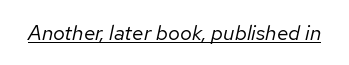
Q: Is the text bold? A: No.
Q: Is the text italic (slanted)? A: Yes, it leans right by about 12 degrees.
Q: Is the text underlined? A: Yes.
Q: Is the spacing between letters normal or unusually wide? A: Normal.
